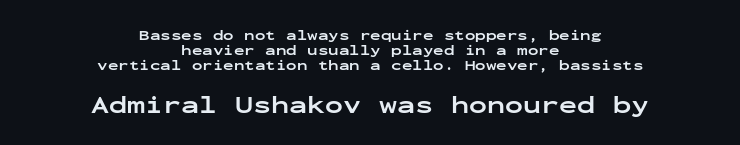
The image shows 24 px bold type, upright; set centered, tight line spacing (1.08x), normal letter spacing, not underlined; the second (bottom) block is 1.71x larger.
